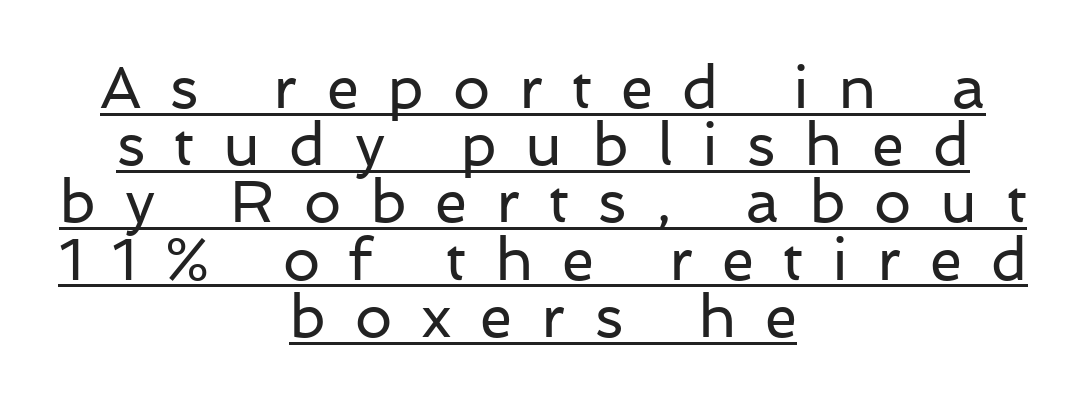
Q: Is the text bold? A: No.
Q: Is the text italic (slanted)? A: No, it is upright.
Q: Is the typeface a serif or a sans-serif typeface? A: Sans-serif.
Q: Is the text underlined? A: Yes.
Q: How is the paragraph aligned? A: Centered.
Q: Is the spacing between letters normal or unusually wide? A: Unusually wide.
Q: Is the spacing between lines tight, normal or loose? A: Tight.
Q: Width (condensed, normal, or wide)? A: Normal.
Q: Stroke contrast? A: Low.
Q: x-height? A: Medium.
Q: Monospaced? A: No.
